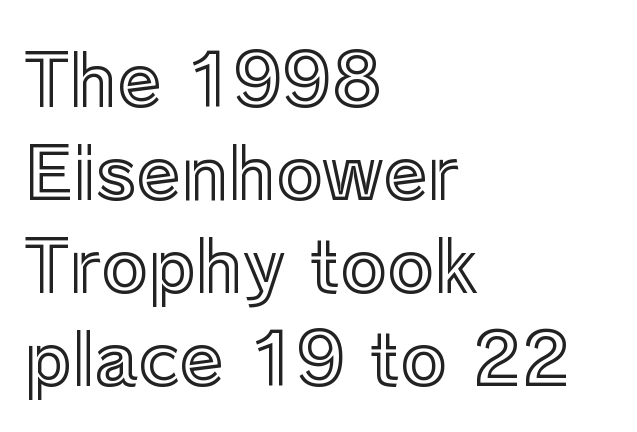
Alignment: flush left. Letter spacing: default. The letters advance in unequal steps, a hallmark of proportional type. One glance says typical: line gaps are just what's usual.
